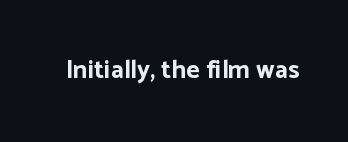
{"italic": "no", "bold": "yes", "underline": "no", "letter_spacing": "normal", "letter_spacing_em": 0.0, "glyph_px": 26}
